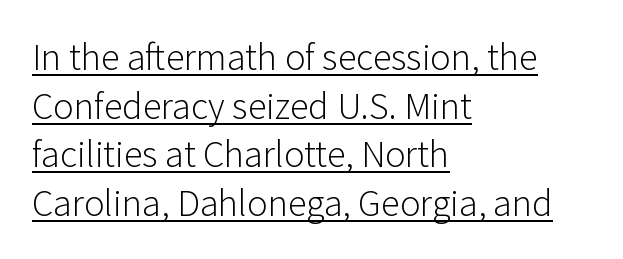
The image shows 38 px light sans-serif type, upright; set left-aligned, normal line spacing (1.28x), normal letter spacing, underlined; low stroke contrast and a medium x-height.
